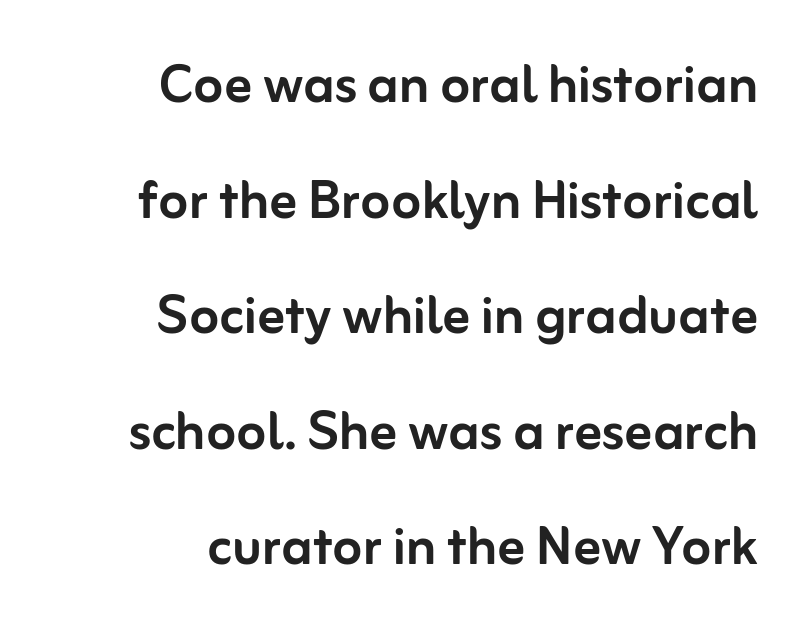
{"serif": "no", "italic": "no", "width": "normal", "stroke_contrast": "low", "x_height": "medium", "monospaced": "no", "underline": "no", "align": "right", "line_spacing": "normal", "line_spacing_ratio": 1.7, "letter_spacing": "normal", "letter_spacing_em": 0.0, "glyph_px": 68}
